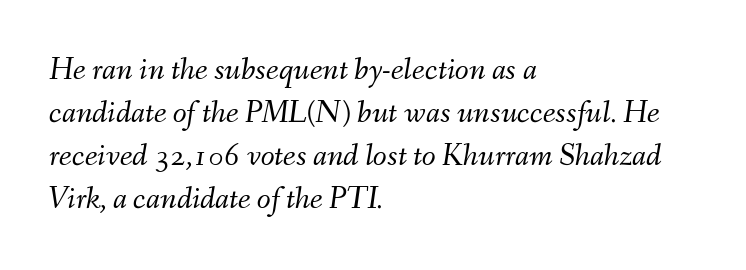
The image shows 32 px light type, italic (leaning right); set left-aligned, normal line spacing (1.34x), normal letter spacing, not underlined; medium stroke contrast and a small x-height.
